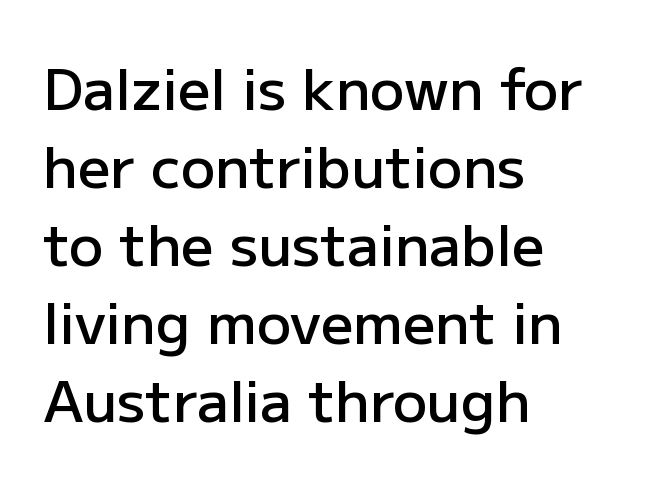
Q: Is the text bold? A: Semi-bold.
Q: Is the text italic (slanted)? A: No, it is upright.
Q: Is the typeface a serif or a sans-serif typeface? A: Sans-serif.
Q: Is the text underlined? A: No.
Q: How is the paragraph aligned? A: Left-aligned.
Q: Is the spacing between letters normal or unusually wide? A: Normal.
Q: Is the spacing between lines tight, normal or loose? A: Normal.
Q: Width (condensed, normal, or wide)? A: Normal.
Q: Stroke contrast? A: Low.
Q: x-height? A: Medium.
Q: Monospaced? A: No.
